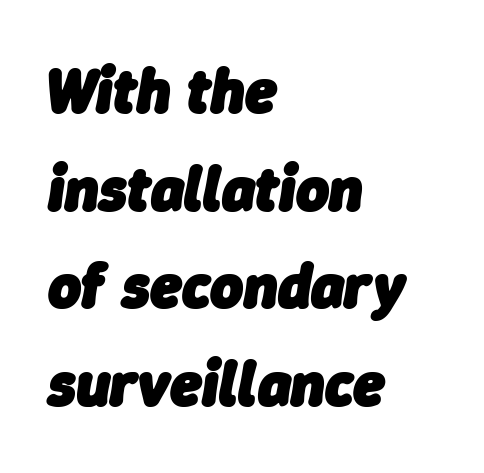
Q: Is the text bold? A: Yes.
Q: Is the text italic (slanted)? A: Yes, it leans right by about 9 degrees.
Q: Is the text underlined? A: No.
Q: How is the paragraph aligned? A: Left-aligned.
Q: Is the spacing between letters normal or unusually wide? A: Normal.
Q: Is the spacing between lines tight, normal or loose? A: Normal.
Q: Width (condensed, normal, or wide)? A: Normal.
Q: Stroke contrast? A: Low.
Q: x-height? A: Medium.
Q: Monospaced? A: No.
